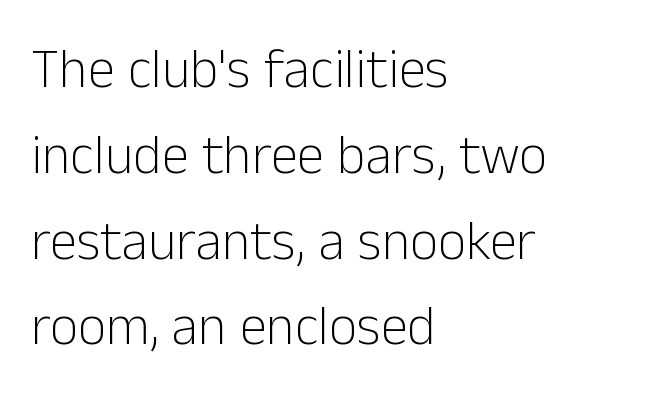
{"serif": "no", "italic": "no", "bold": "no", "weight": "light", "width": "normal", "stroke_contrast": "low", "x_height": "medium", "monospaced": "no", "underline": "no", "align": "left", "line_spacing": "normal", "line_spacing_ratio": 1.56, "letter_spacing": "normal", "letter_spacing_em": 0.0, "glyph_px": 55}
